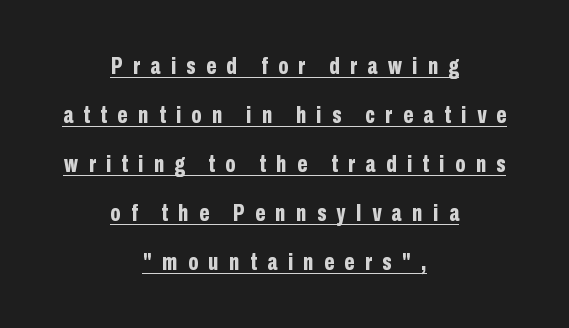
Q: Is the text bold? A: Yes.
Q: Is the text italic (slanted)? A: No, it is upright.
Q: Is the text underlined? A: Yes.
Q: How is the paragraph aligned? A: Centered.
Q: Is the spacing between letters normal or unusually wide? A: Unusually wide.
Q: Is the spacing between lines tight, normal or loose? A: Loose.
